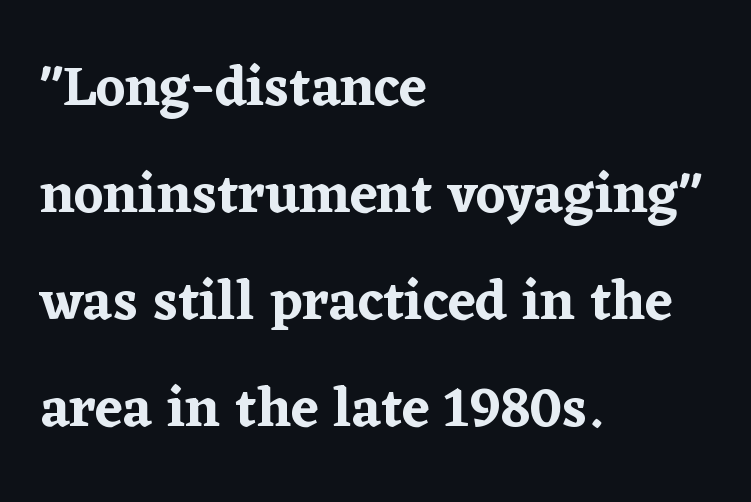
{"serif": "yes", "italic": "no", "width": "normal", "stroke_contrast": "low", "x_height": "medium", "monospaced": "no", "underline": "no", "align": "left", "line_spacing": "loose", "line_spacing_ratio": 1.91, "letter_spacing": "normal", "letter_spacing_em": 0.0, "glyph_px": 56}
